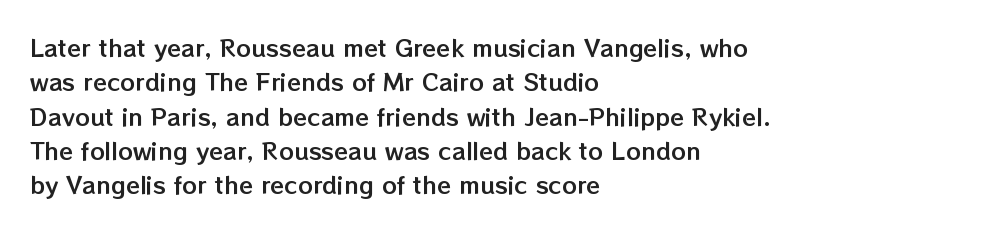
Q: Is the text italic (slanted)? A: No, it is upright.
Q: Is the text underlined? A: No.
Q: How is the paragraph aligned? A: Left-aligned.
Q: Is the spacing between letters normal or unusually wide? A: Normal.
Q: Is the spacing between lines tight, normal or loose? A: Normal.
